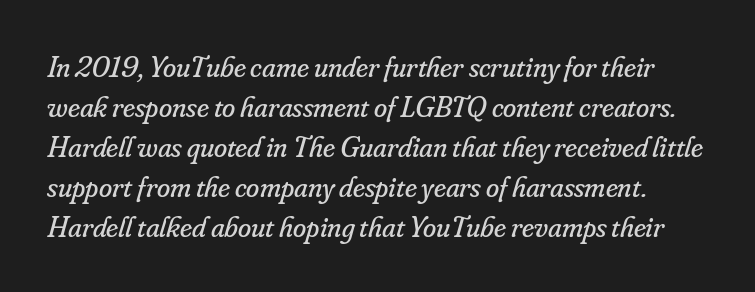
Q: Is the text bold? A: No.
Q: Is the text italic (slanted)? A: Yes, it leans right by about 16 degrees.
Q: Is the typeface a serif or a sans-serif typeface? A: Serif.
Q: Is the text underlined? A: No.
Q: Is the spacing between letters normal or unusually wide? A: Normal.
Q: Is the spacing between lines tight, normal or loose? A: Normal.
Q: Width (condensed, normal, or wide)? A: Normal.
Q: Stroke contrast? A: Low.
Q: x-height? A: Small.
Q: Monospaced? A: No.
